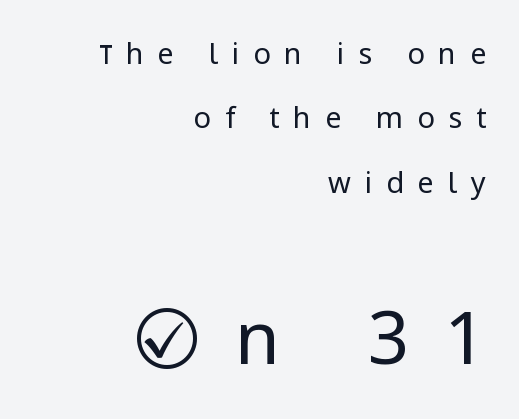
The image shows 73 px regular-weight sans-serif type, upright; set right-aligned, loose line spacing (2.22x), unusually wide letter spacing (+0.47 em), not underlined; the second (bottom) block is 2.52x larger; low stroke contrast and a medium x-height.
